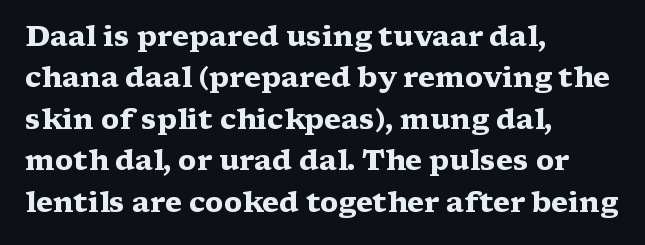
{"serif": "yes", "italic": "no", "bold": "yes", "weight": "heavy", "width": "wide", "stroke_contrast": "medium", "x_height": "medium", "monospaced": "no", "underline": "no", "align": "left", "line_spacing": "normal", "line_spacing_ratio": 1.48, "letter_spacing": "normal", "letter_spacing_em": 0.0, "glyph_px": 28}
